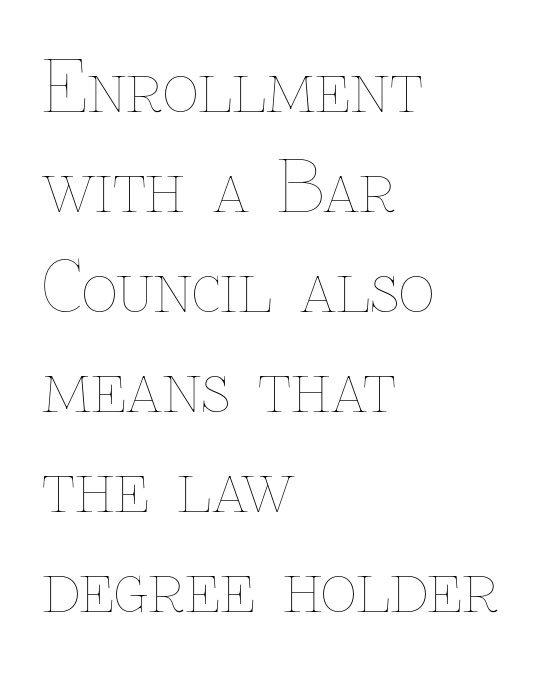
The image shows 70 px thin type, upright; set left-aligned, normal line spacing (1.43x), normal letter spacing, not underlined; low stroke contrast and a medium x-height.
